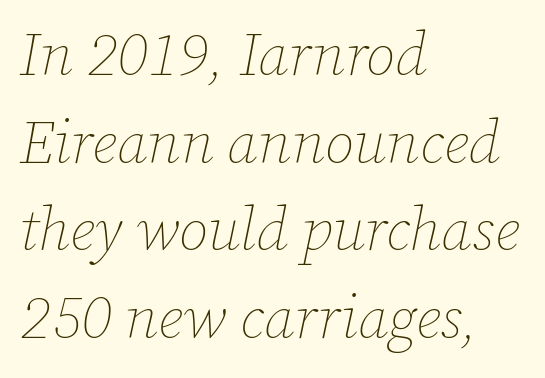
Q: Is the text bold? A: No.
Q: Is the text italic (slanted)? A: Yes, it leans right by about 12 degrees.
Q: Is the text underlined? A: No.
Q: How is the paragraph aligned? A: Left-aligned.
Q: Is the spacing between letters normal or unusually wide? A: Normal.
Q: Is the spacing between lines tight, normal or loose? A: Normal.
Q: Width (condensed, normal, or wide)? A: Normal.
Q: Stroke contrast? A: Low.
Q: x-height? A: Medium.
Q: Monospaced? A: No.
